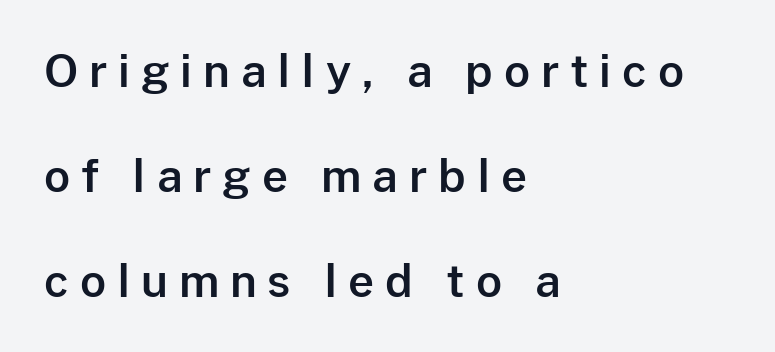
Italic: no, the glyphs are upright roman. A bare baseline throughout the passage. The vertical gap from one line to the next is large. The face used here is proportionally spaced, like ordinary book or web type. The paragraph shown leans on its left margin. Caption: expanded tracking, letters set apart.
